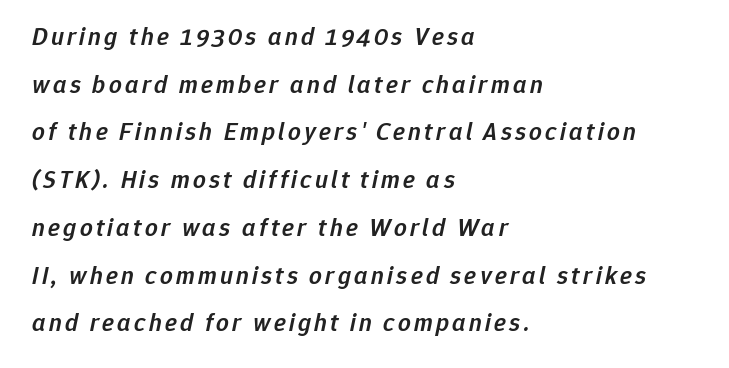
Q: Is the text bold? A: Semi-bold.
Q: Is the text italic (slanted)? A: Yes, it leans right by about 12 degrees.
Q: Is the text underlined? A: No.
Q: How is the paragraph aligned? A: Left-aligned.
Q: Is the spacing between lines tight, normal or loose? A: Loose.
